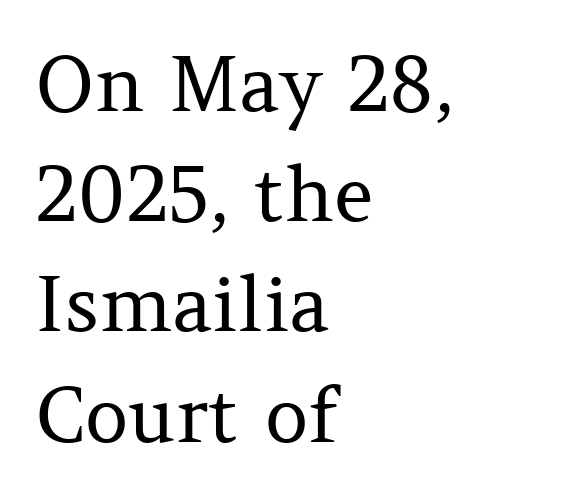
{"serif": "yes", "italic": "no", "bold": "no", "weight": "regular", "width": "normal", "stroke_contrast": "medium", "x_height": "medium", "monospaced": "no", "underline": "no", "align": "left", "line_spacing": "normal", "line_spacing_ratio": 1.45, "letter_spacing": "normal", "letter_spacing_em": 0.0, "glyph_px": 76}
